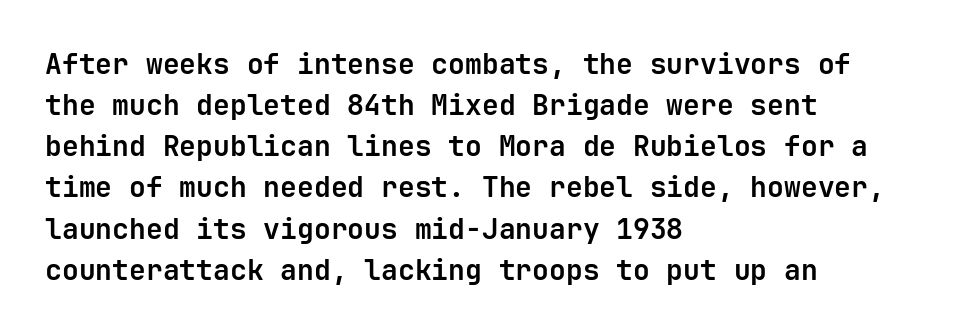
The lines are quadded left. If you measured baseline to baseline, you'd find a middling distance. A sans-serif font was chosen for this passage. Style check: upright. Fixed-width glyphs throughout — classic coding-font behaviour. Any mark beneath the type? The region is blank.
